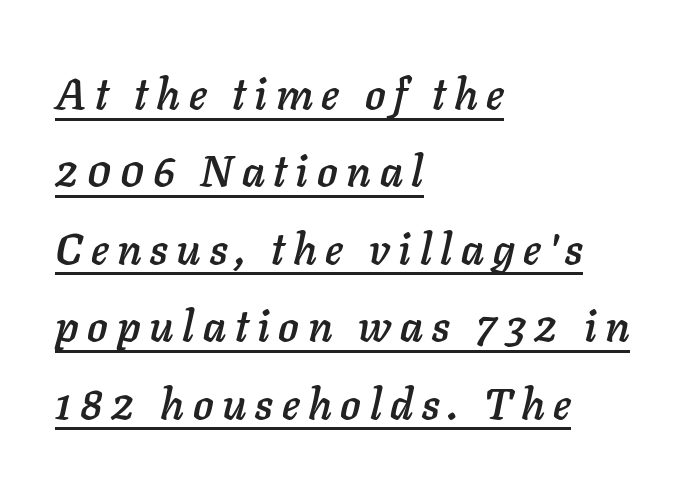
The image shows 43 px text type, italic (leaning right); set left-aligned, line spacing 1.8x, unusually wide letter spacing (+0.2 em), underlined; low stroke contrast and a medium x-height.
